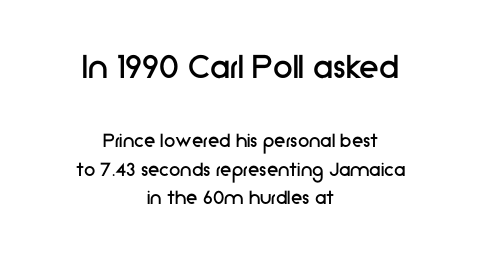
The letterforms sit at book weight or below. The designer went with a sans here, leaving each stem footless. Visually, the top section dominates because its glyphs are scaled up. In terms of leading, this rendering sits right in the middle.
